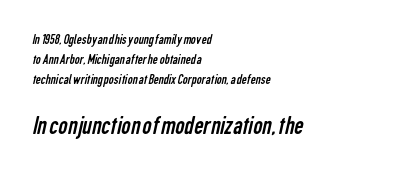
Q: Is the text bold? A: No.
Q: Is the text underlined? A: No.
Q: How is the paragraph aligned? A: Left-aligned.
Q: Is the spacing between letters normal or unusually wide? A: Normal.
Q: Is the spacing between lines tight, normal or loose? A: Normal.
Q: Which block of text is set in a larger size, the first (top) or the second (bottom)? A: The second (bottom) one.
